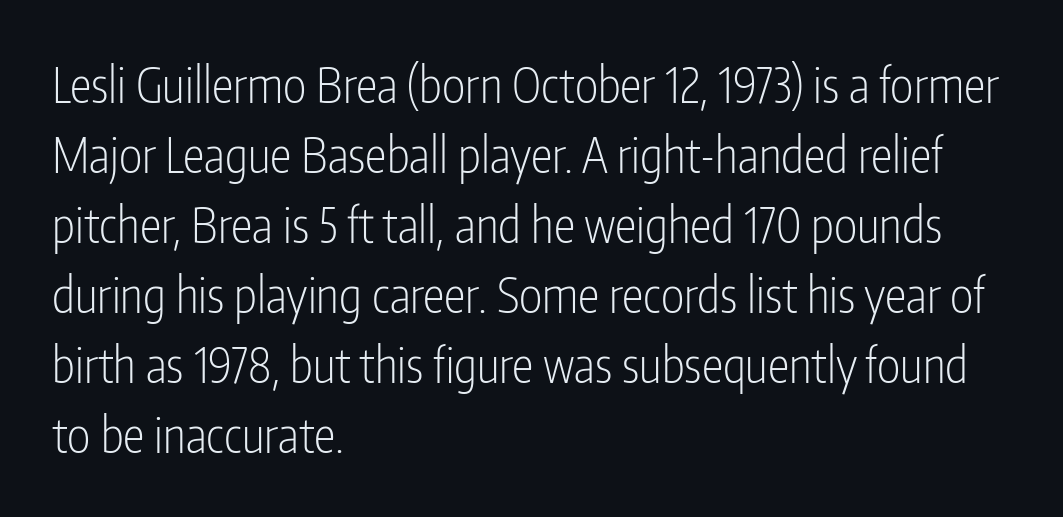
A typesetter would call this proportional, since set widths differ per character. Ascenders rise straight up at ninety degrees. The baseline area is clear. The designer went with a sans here, leaving each stem footless. Is there much room between lines? A standard amount, neither cramped nor airy. A typesetter would call this zero additional tracking.
